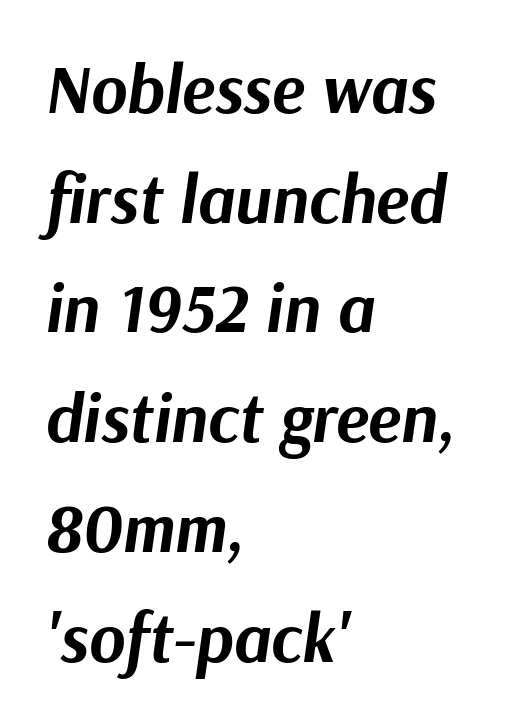
A typesetter would call this proportional, since set widths differ per character. The letters are slanted; this is an italic face. The font is running at its bold setting. These lines are set flush left with a ragged right edge. Check under the words: just untouched page.
